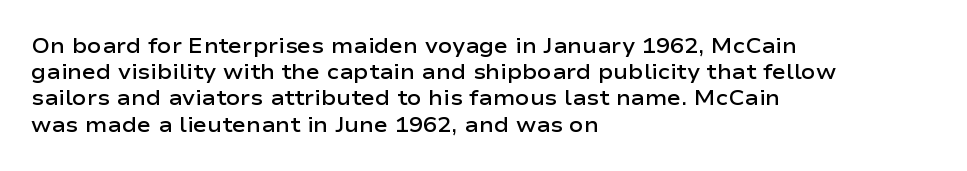
{"italic": "no", "bold": "semi", "underline": "no", "align": "left", "line_spacing": "normal", "line_spacing_ratio": 1.25, "letter_spacing": "normal", "letter_spacing_em": 0.0, "glyph_px": 21}
